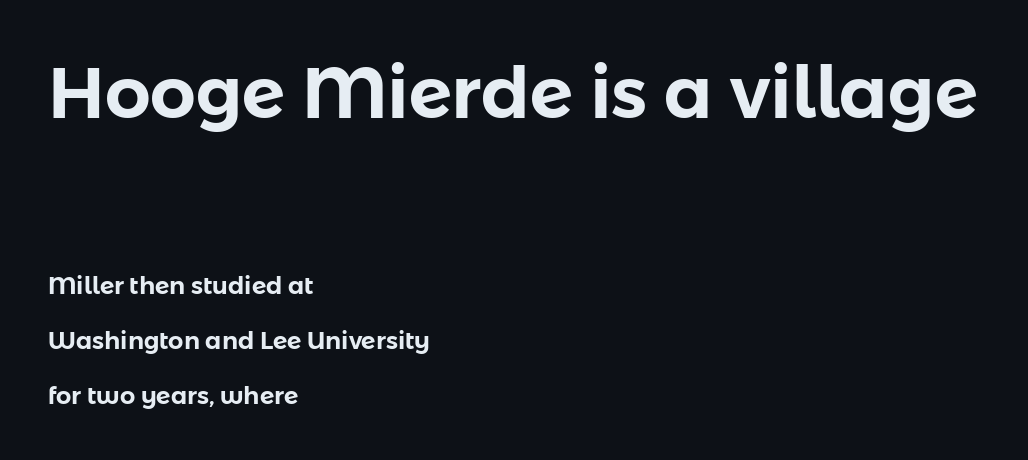
The image shows 72 px sans-serif type, upright; set left-aligned, loose line spacing (2.29x), normal letter spacing, not underlined; the first (top) block is 3.0x larger; low stroke contrast and a medium x-height.
